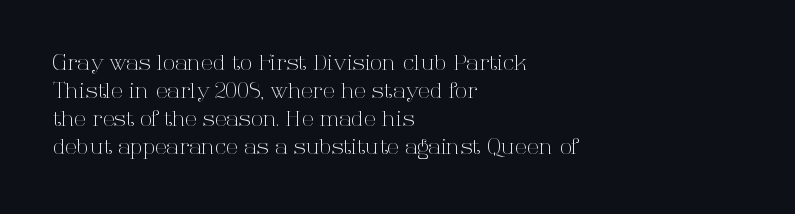
Q: Is the text bold? A: No.
Q: Is the text italic (slanted)? A: No, it is upright.
Q: Is the text underlined? A: No.
Q: How is the paragraph aligned? A: Left-aligned.
Q: Is the spacing between letters normal or unusually wide? A: Normal.
Q: Is the spacing between lines tight, normal or loose? A: Normal.
